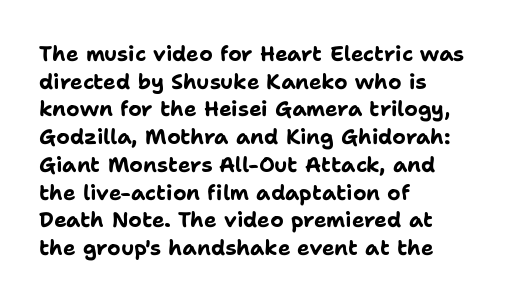
It's the straight-up-and-down kind of type. The words here are not underlined. Summary of vertical rhythm: regular, with standard interline spacing. Alignment: flush left. The rendering keeps characters at their native spacing.
